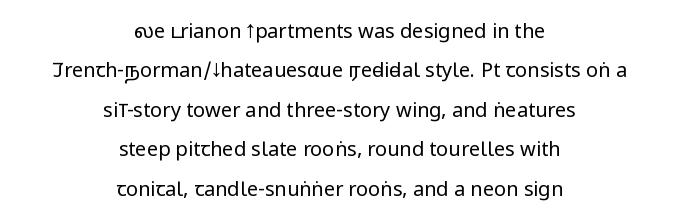
Q: Is the text bold? A: No.
Q: Is the text italic (slanted)? A: No, it is upright.
Q: Is the text underlined? A: No.
Q: How is the paragraph aligned? A: Centered.
Q: Is the spacing between letters normal or unusually wide? A: Normal.
Q: Is the spacing between lines tight, normal or loose? A: Loose.
